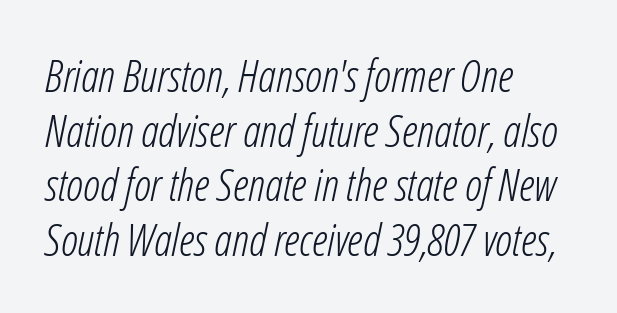
Glyph-to-glyph distance matches everyday printed text. No word sits above an underline. Is the stroke heavy? The answer is a plain regular-or-lighter. If you drew a ruler down the left edge, every line would touch it. Rendered with sloped, italic letterforms. Do the characters align in a grid? No, the font is proportional.
